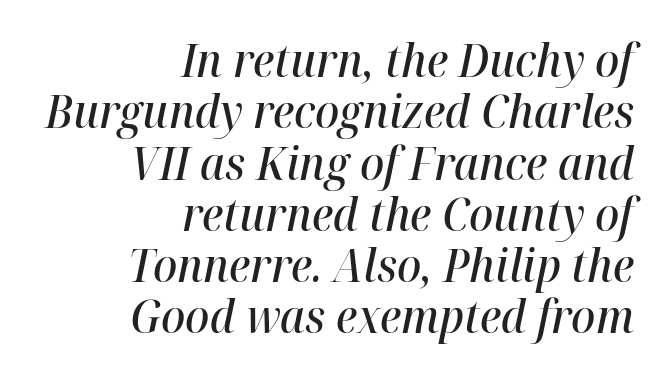
The rendering applies a slant to the glyphs. Each new line begins almost immediately beneath the previous one. The strip under each line holds only bare page. Visually the block forms a straight wall on the right and a jagged coastline on the left.
